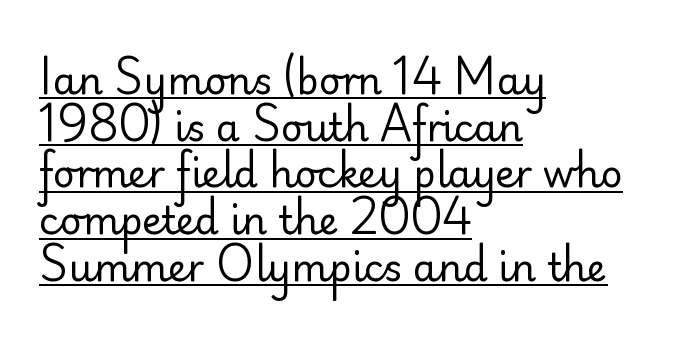
{"serif": "no", "italic": "no", "bold": "no", "weight": "regular", "width": "normal", "stroke_contrast": "low", "x_height": "small", "monospaced": "no", "underline": "yes", "align": "left", "line_spacing_ratio": 1.23, "letter_spacing": "normal", "letter_spacing_em": 0.0, "glyph_px": 38}
